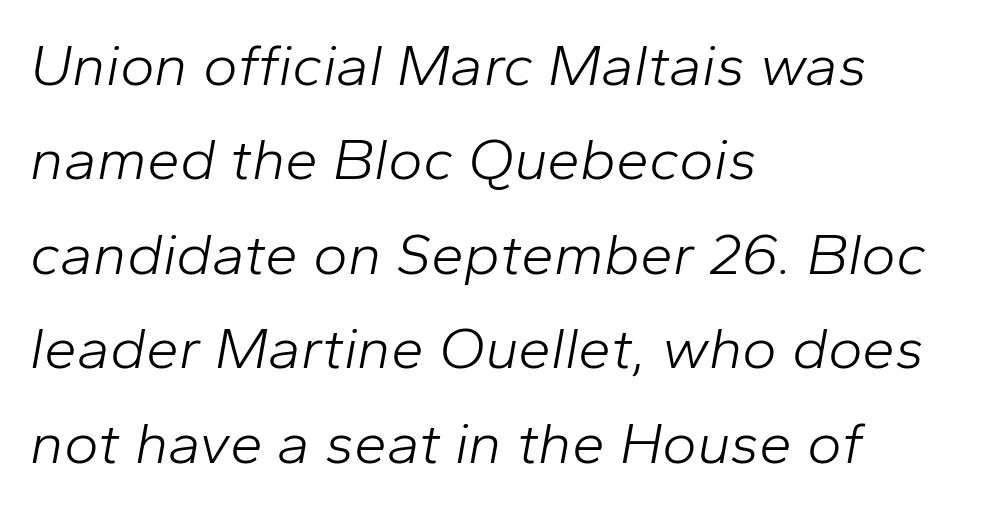
Q: Is the text bold? A: No.
Q: Is the text italic (slanted)? A: Yes, it leans right by about 10 degrees.
Q: Is the text underlined? A: No.
Q: How is the paragraph aligned? A: Left-aligned.
Q: Is the spacing between letters normal or unusually wide? A: Normal.
Q: Is the spacing between lines tight, normal or loose? A: Normal.
Q: Width (condensed, normal, or wide)? A: Normal.
Q: Stroke contrast? A: Low.
Q: x-height? A: Medium.
Q: Monospaced? A: No.
